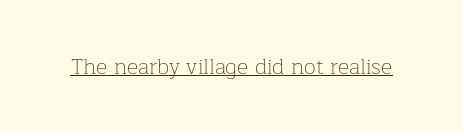
The image shows 22 px text type, upright; set normal letter spacing, underlined.
